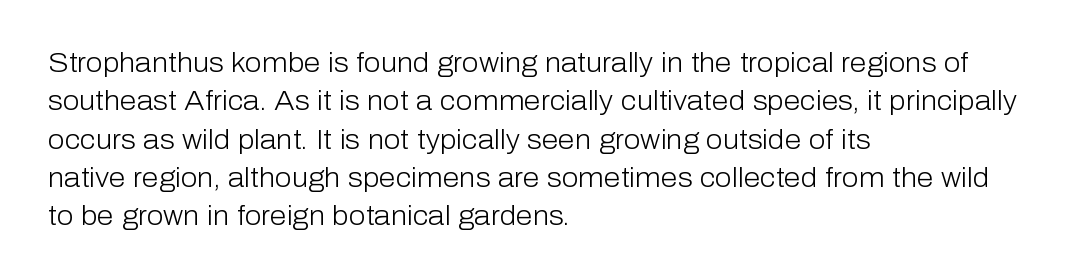
Q: Is the text bold? A: No.
Q: Is the text italic (slanted)? A: No, it is upright.
Q: Is the text underlined? A: No.
Q: How is the paragraph aligned? A: Left-aligned.
Q: Is the spacing between letters normal or unusually wide? A: Normal.
Q: Is the spacing between lines tight, normal or loose? A: Normal.
